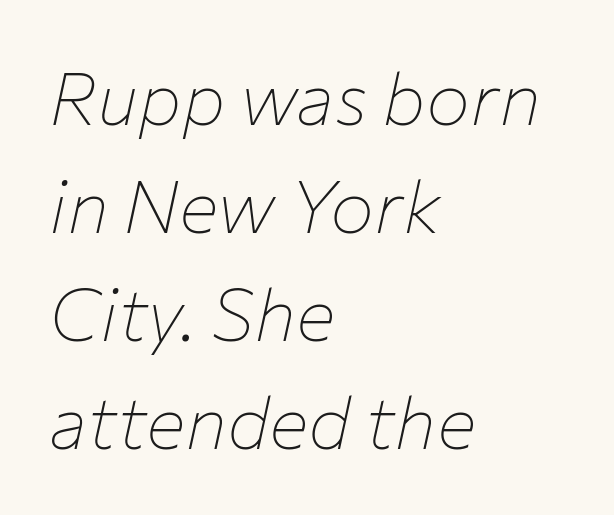
Q: Is the text bold? A: No.
Q: Is the text italic (slanted)? A: Yes, it leans right by about 12 degrees.
Q: Is the text underlined? A: No.
Q: How is the paragraph aligned? A: Left-aligned.
Q: Is the spacing between letters normal or unusually wide? A: Normal.
Q: Is the spacing between lines tight, normal or loose? A: Normal.
Q: Width (condensed, normal, or wide)? A: Normal.
Q: Stroke contrast? A: Low.
Q: x-height? A: Medium.
Q: Monospaced? A: No.
